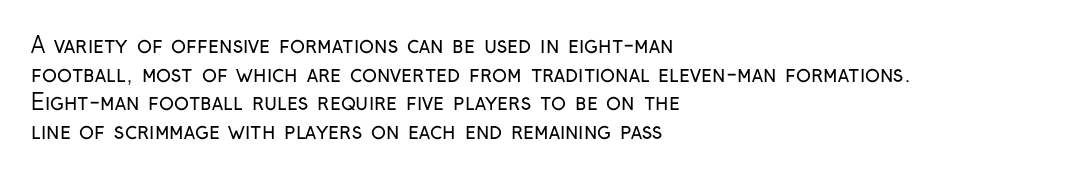
Q: Is the text bold? A: No.
Q: Is the text italic (slanted)? A: No, it is upright.
Q: Is the text underlined? A: No.
Q: How is the paragraph aligned? A: Left-aligned.
Q: Is the spacing between letters normal or unusually wide? A: Normal.
Q: Is the spacing between lines tight, normal or loose? A: Normal.
